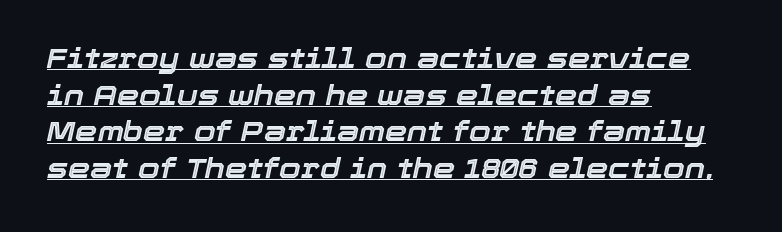
{"italic": "yes", "lean": "right", "slant_degrees": 12, "width": "normal", "x_height": "medium", "monospaced": "no", "underline": "yes", "align": "left", "line_spacing": "normal", "line_spacing_ratio": 1.31, "letter_spacing": "normal", "letter_spacing_em": 0.0, "glyph_px": 28}
